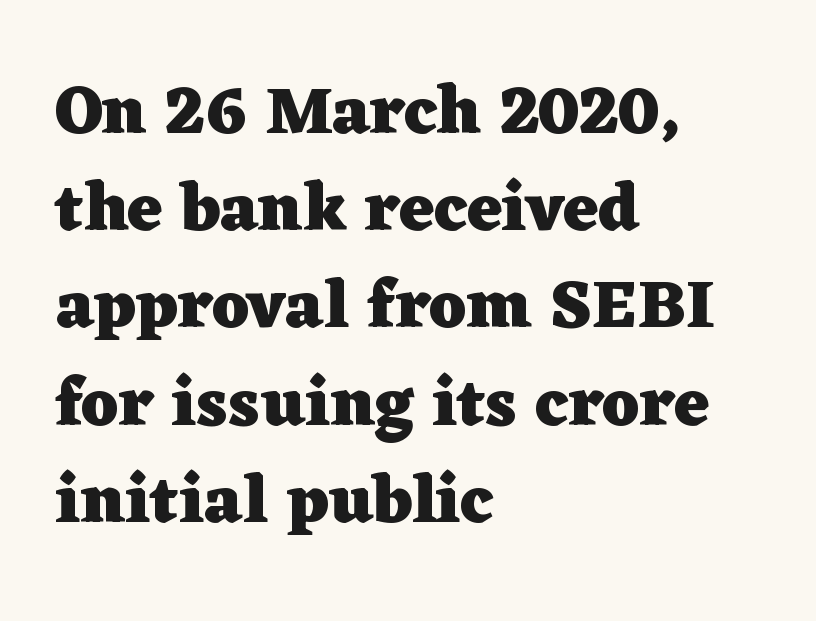
The rendering uses natural spacing where letterforms have individual widths. A roman cut, with each character standing at attention. Each line starts at the same left margin while the right side varies. Each word holds together tightly as a unit, with standard inter-letter gaps. The space beneath each line is pristine and unruled.
